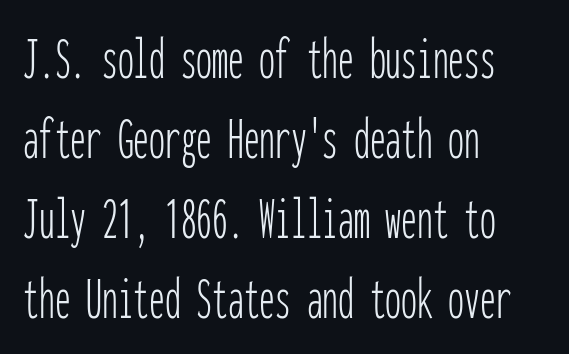
In terms of posture, this sample is upright. Check under the words: just untouched page. Normally led — the rows are evenly, conventionally spaced. Weight class: somewhere from thin through regular.
